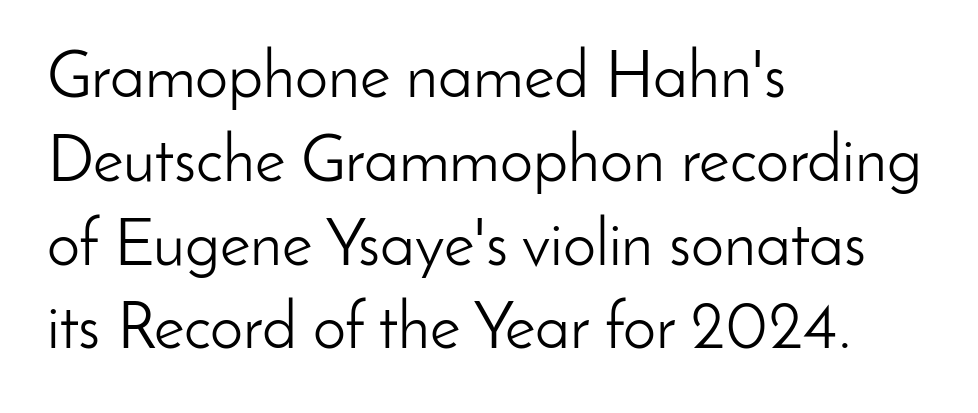
Q: Is the text bold? A: No.
Q: Is the text italic (slanted)? A: No, it is upright.
Q: Is the typeface a serif or a sans-serif typeface? A: Sans-serif.
Q: Is the text underlined? A: No.
Q: How is the paragraph aligned? A: Left-aligned.
Q: Is the spacing between letters normal or unusually wide? A: Normal.
Q: Is the spacing between lines tight, normal or loose? A: Normal.
Q: Width (condensed, normal, or wide)? A: Normal.
Q: Stroke contrast? A: Low.
Q: x-height? A: Small.
Q: Monospaced? A: No.
